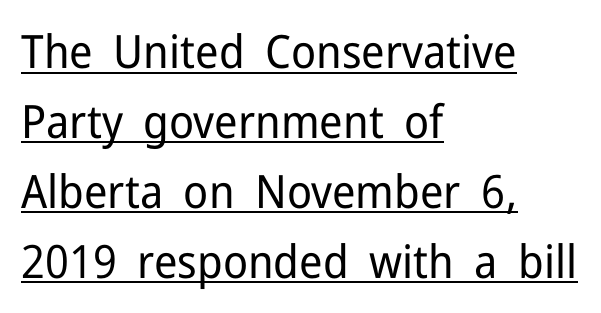
The rows are spaced the way most documents space them. The type sits square on the baseline with zero lean. Caption: standard tracking, unaltered. Every row of glyphs begins at an identical x-position on the left. This rendering features underlined lettering.
